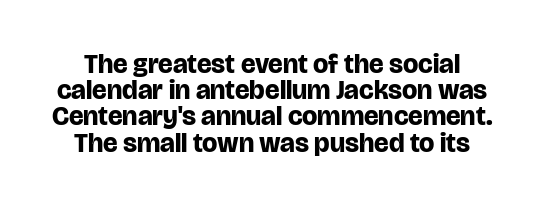
{"italic": "no", "bold": "yes", "underline": "no", "line_spacing": "tight", "line_spacing_ratio": 0.97, "letter_spacing": "normal", "letter_spacing_em": 0.0, "glyph_px": 27}
